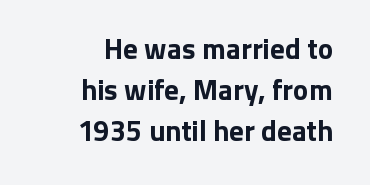
Proportional: the letters do not fall into vertical columns. These lines keep a tight, regular rhythm from letter to letter. This is the regular roman posture of the typeface. Vertically, the passage feels balanced, rows spaced as you'd expect. A dark, heavy texture on the line: the type is bold.
